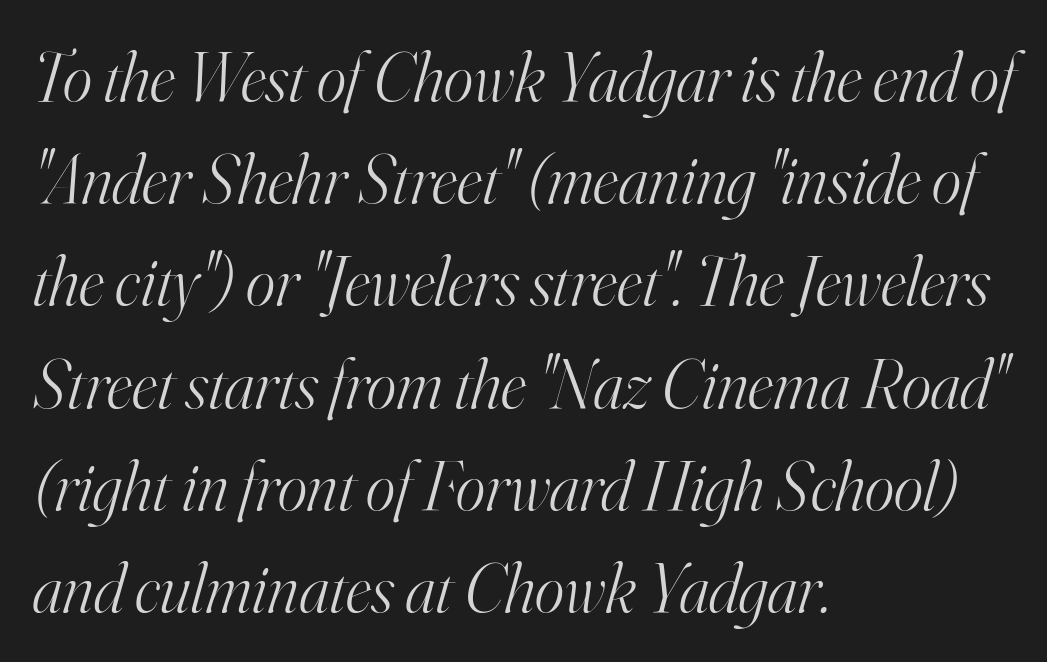
The image shows 70 px light serif type, italic (leaning right); set left-aligned, normal line spacing (1.46x), normal letter spacing, not underlined; high stroke contrast and a small x-height.
